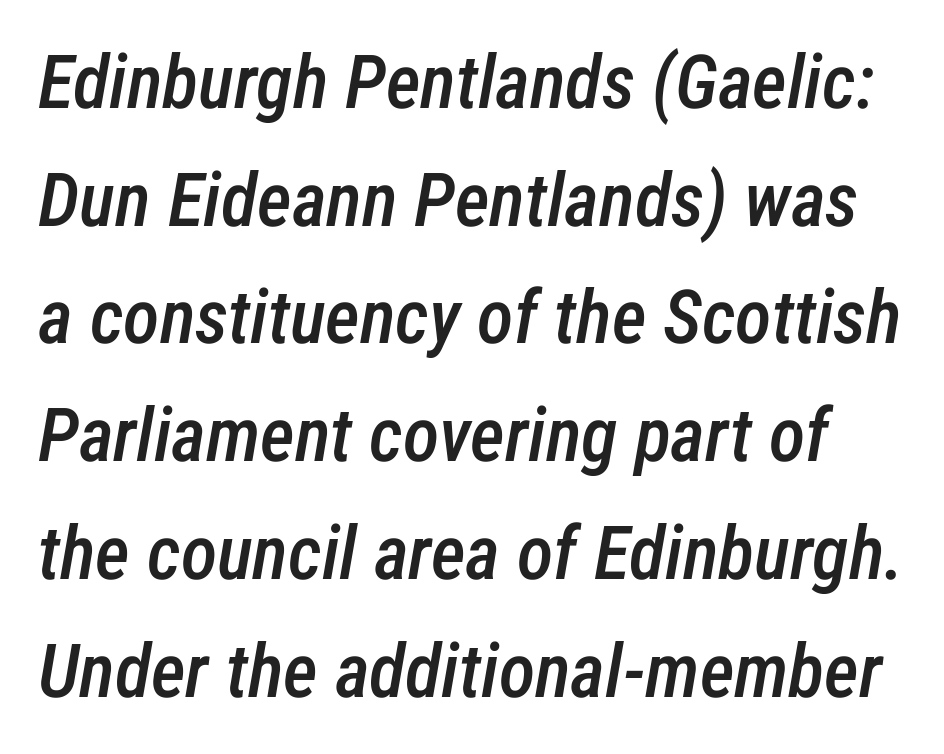
The image shows 75 px semibold, condensed type, italic (leaning right); set normal line spacing (1.57x), normal letter spacing, not underlined; low stroke contrast and a medium x-height.
